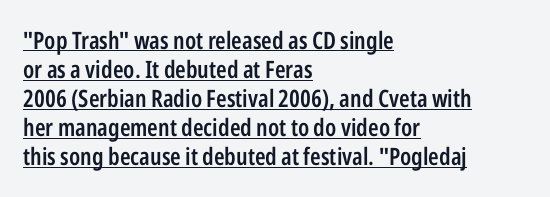
{"italic": "no", "bold": "semi", "underline": "yes", "align": "left", "line_spacing_ratio": 1.21, "letter_spacing": "normal", "letter_spacing_em": 0.0, "glyph_px": 24}
